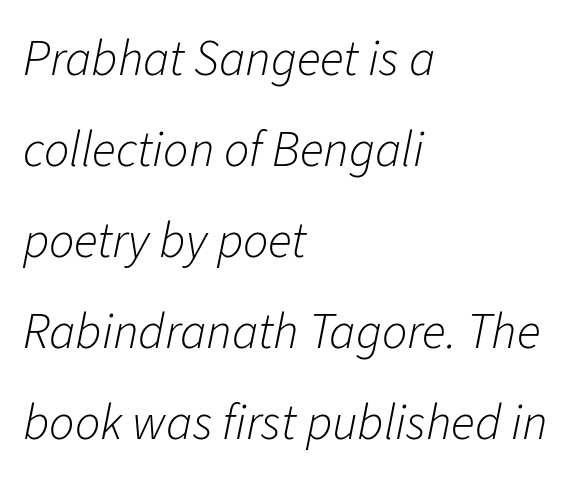
Does extra space separate the letters? No, they use regular spacing. Each letter keeps its own natural width here, so spacing adapts to shape. The characters are drawn with everyday or finer stroke widths. No word sits above an underline.
